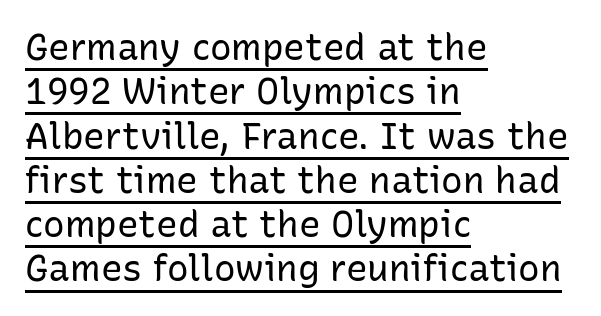
The image shows 36 px regular-weight sans-serif type, upright; set left-aligned, line spacing 1.23x, normal letter spacing, underlined; low stroke contrast and a medium x-height.
